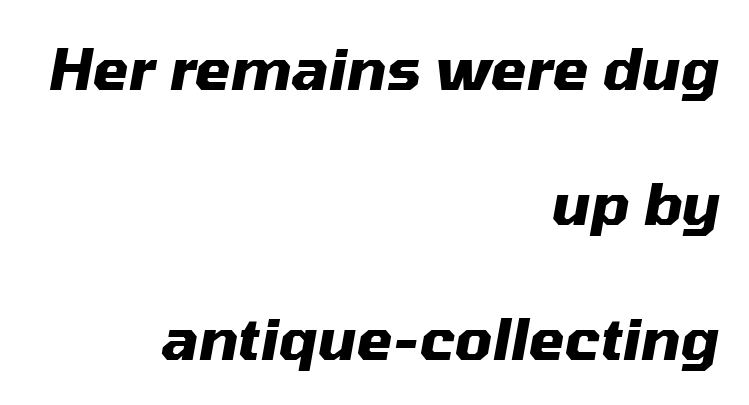
Just letters on the line, the space beneath them empty. Reading down the column, the eye jumps a long way to each next line. Tracking here is standard; glyphs follow each other at the usual distance. The setting favours the right margin, as signatures and pull-quotes sometimes do. Spacing verdict: proportional, widths tailored to each character. The font is running at its bold setting.
